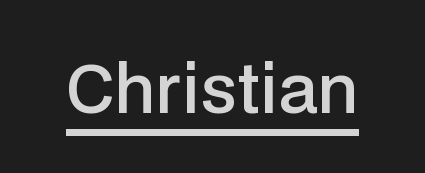
Q: Is the text bold? A: Semi-bold.
Q: Is the text italic (slanted)? A: No, it is upright.
Q: Is the typeface a serif or a sans-serif typeface? A: Sans-serif.
Q: Is the text underlined? A: Yes.
Q: Is the spacing between letters normal or unusually wide? A: Normal.
Q: Width (condensed, normal, or wide)? A: Normal.
Q: Stroke contrast? A: Low.
Q: x-height? A: Medium.
Q: Monospaced? A: No.
